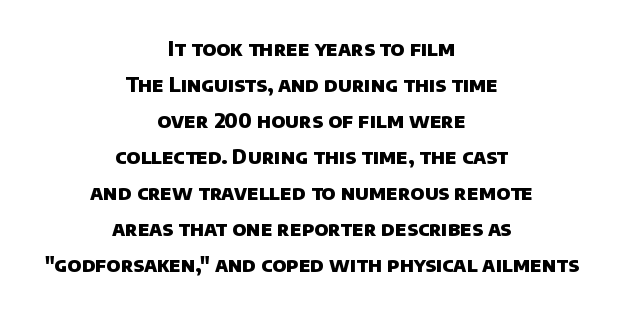
{"bold": "yes", "underline": "no", "align": "center", "line_spacing_ratio": 1.8, "letter_spacing": "normal", "letter_spacing_em": 0.0, "glyph_px": 20}
